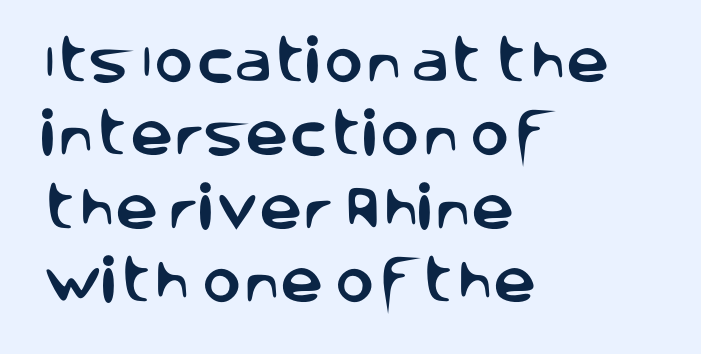
Q: Is the text italic (slanted)? A: No, it is upright.
Q: Is the typeface a serif or a sans-serif typeface? A: Sans-serif.
Q: Is the text underlined? A: No.
Q: How is the paragraph aligned? A: Left-aligned.
Q: Is the spacing between letters normal or unusually wide? A: Normal.
Q: Is the spacing between lines tight, normal or loose? A: Normal.
Q: Width (condensed, normal, or wide)? A: Normal.
Q: Stroke contrast? A: Low.
Q: x-height? A: Large.
Q: Monospaced? A: No.
